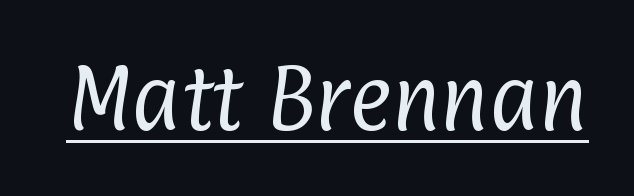
{"serif": "no", "bold": "no", "weight": "regular", "width": "condensed", "stroke_contrast": "low", "x_height": "medium", "monospaced": "no", "underline": "yes", "letter_spacing": "normal", "letter_spacing_em": 0.0, "glyph_px": 73}
